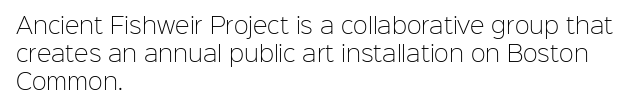
Q: Is the text bold? A: No.
Q: Is the text italic (slanted)? A: No, it is upright.
Q: Is the text underlined? A: No.
Q: How is the paragraph aligned? A: Left-aligned.
Q: Is the spacing between letters normal or unusually wide? A: Normal.
Q: Is the spacing between lines tight, normal or loose? A: Normal.
